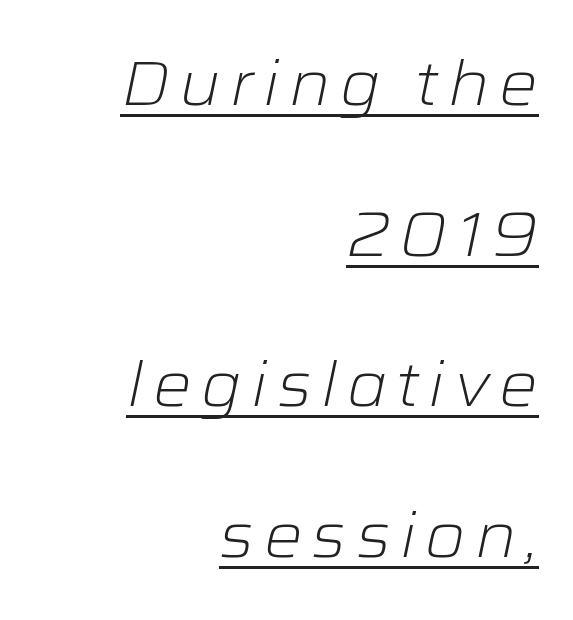
The image shows 61 px light, wide type, italic (leaning right); set right-aligned, loose line spacing (2.47x), underlined; low stroke contrast and a medium x-height.
